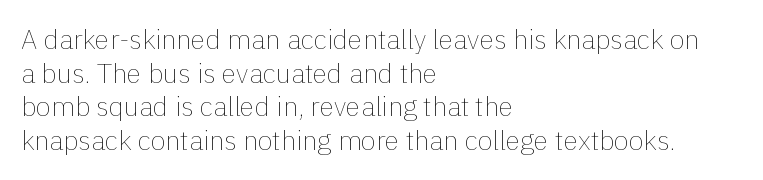
Whoever set this chose a conventional vertical rhythm. Each stroke keeps to a modest, everyday thickness or less. Is there any slant? The stems are plumb. Any mark beneath the type? The region is blank. Horizontal alignment here is leftward, the default for most running prose.
